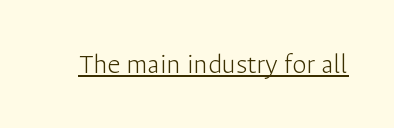
The image shows 29 px light sans-serif type, upright; set normal letter spacing, underlined; low stroke contrast and a medium x-height.
